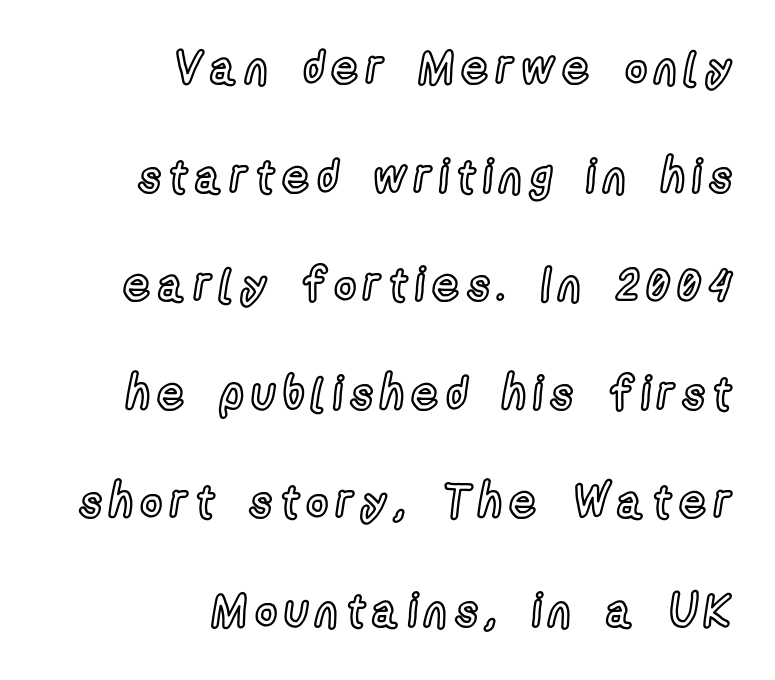
Q: Is the text italic (slanted)? A: Yes.
Q: Is the text underlined? A: No.
Q: How is the paragraph aligned? A: Right-aligned.
Q: Is the spacing between lines tight, normal or loose? A: Loose.
Q: Width (condensed, normal, or wide)? A: Condensed.
Q: x-height? A: Medium.
Q: Monospaced? A: No.
